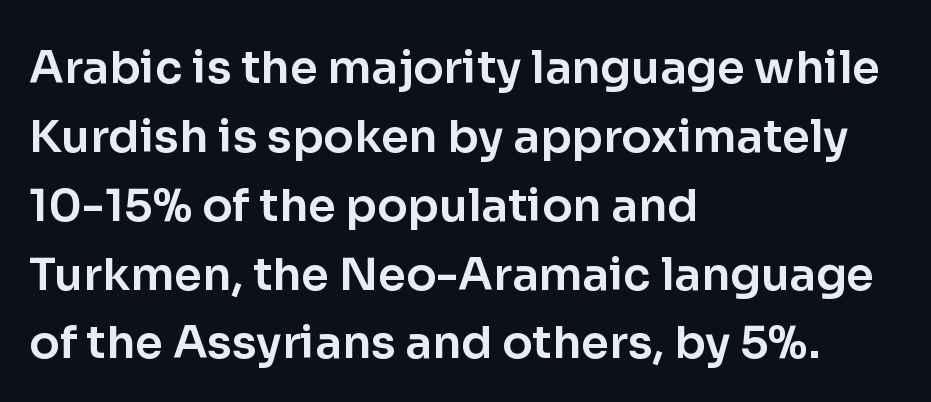
{"serif": "no", "italic": "no", "width": "normal", "stroke_contrast": "low", "x_height": "medium", "monospaced": "no", "underline": "no", "align": "left", "line_spacing": "normal", "line_spacing_ratio": 1.53, "letter_spacing": "normal", "letter_spacing_em": 0.0, "glyph_px": 45}
